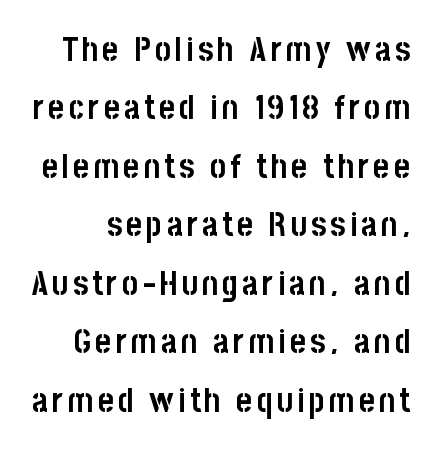
The image shows 34 px semibold, condensed sans-serif type, upright; set line spacing 1.72x, not underlined; low stroke contrast and a large x-height.
